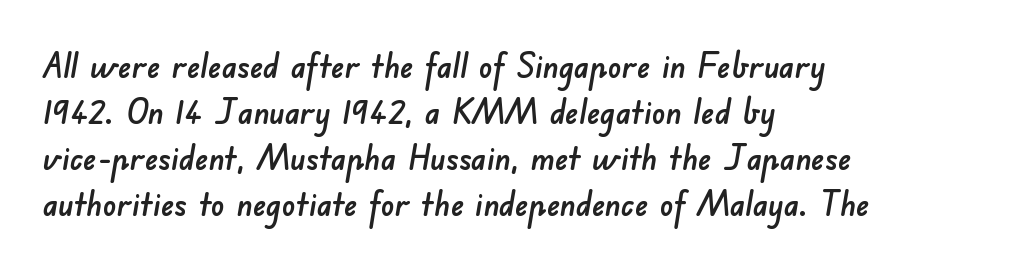
The image shows 34 px sans-serif type; set left-aligned, normal line spacing (1.35x), normal letter spacing, not underlined; low stroke contrast and a small x-height.
